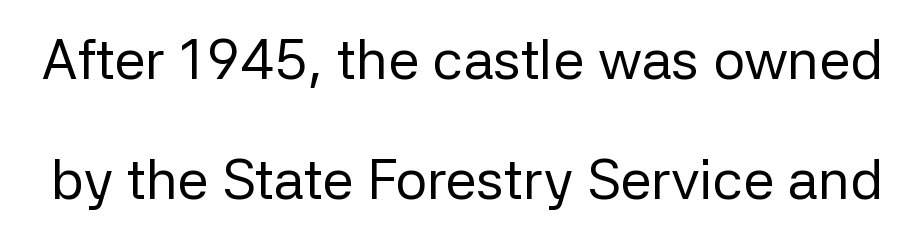
The lines are spread far apart with generous leading. The rendering uses natural spacing where letterforms have individual widths. The line texture is even and compact thanks to regular tracking. Weight class: somewhere from thin through regular. This sample uses a sans-serif face.
